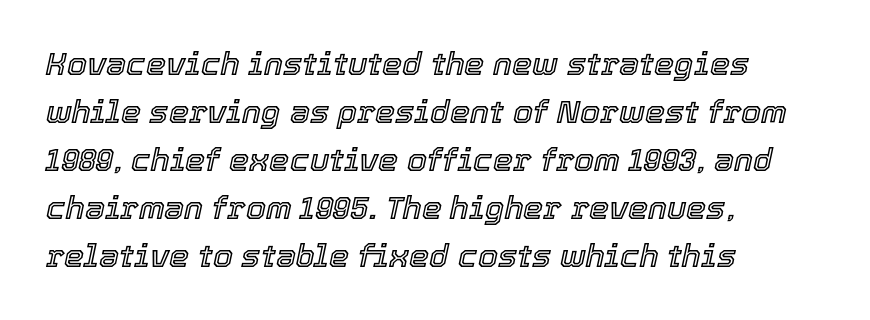
{"italic": "yes", "lean": "right", "slant_degrees": 12, "width": "normal", "x_height": "medium", "monospaced": "no", "underline": "no", "align": "left", "line_spacing": "normal", "line_spacing_ratio": 1.5, "letter_spacing": "normal", "letter_spacing_em": 0.0, "glyph_px": 32}
